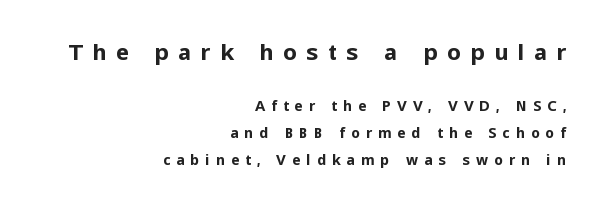
The image shows 22 px bold type, upright; set right-aligned, loose line spacing (1.9x), unusually wide letter spacing (+0.42 em), not underlined; the first (top) block is 1.57x larger.
